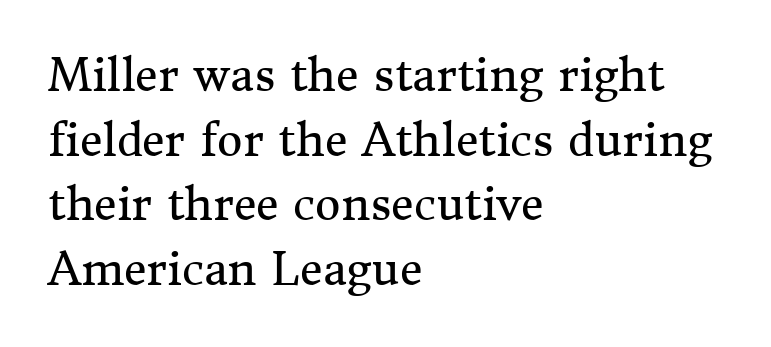
Q: Is the text bold? A: No.
Q: Is the text italic (slanted)? A: No, it is upright.
Q: Is the typeface a serif or a sans-serif typeface? A: Serif.
Q: Is the text underlined? A: No.
Q: How is the paragraph aligned? A: Left-aligned.
Q: Is the spacing between letters normal or unusually wide? A: Normal.
Q: Is the spacing between lines tight, normal or loose? A: Normal.
Q: Width (condensed, normal, or wide)? A: Normal.
Q: Stroke contrast? A: Medium.
Q: x-height? A: Medium.
Q: Monospaced? A: No.
